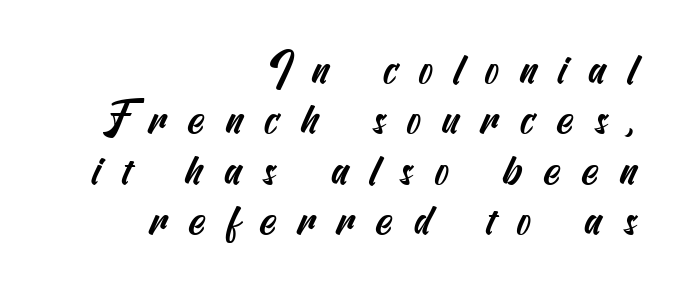
The image shows 43 px condensed sans-serif type; set right-aligned, line spacing 1.17x, unusually wide letter spacing (+0.49 em), not underlined; medium stroke contrast and a small x-height.
